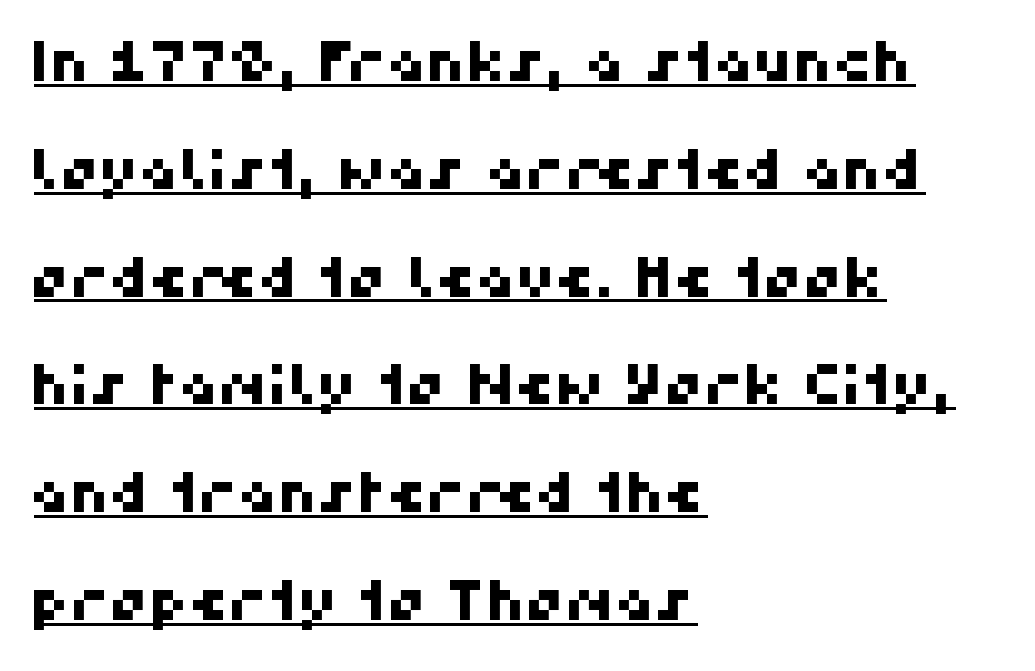
A typesetter would call this leading open, well beyond the default. A typesetter would call this zero additional tracking. The passage shown is typed in a proportional face where columns would drift. The string is rendered with underlining switched on. Unlike a traditional serif, this face leaves its strokes unadorned. A classic flush-left, rag-right setting is used for this passage.
